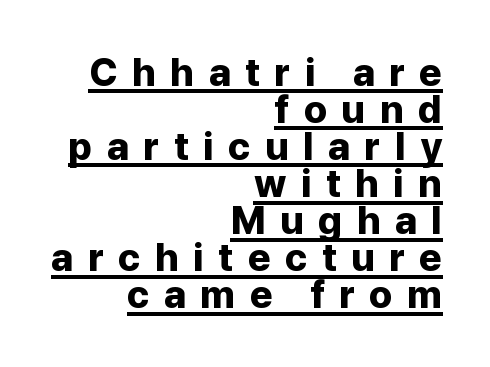
{"serif": "no", "italic": "no", "bold": "yes", "weight": "bold", "width": "normal", "stroke_contrast": "low", "x_height": "medium", "monospaced": "no", "underline": "yes", "align": "right", "line_spacing": "tight", "line_spacing_ratio": 0.95, "letter_spacing": "wide", "letter_spacing_em": 0.37, "glyph_px": 39}
